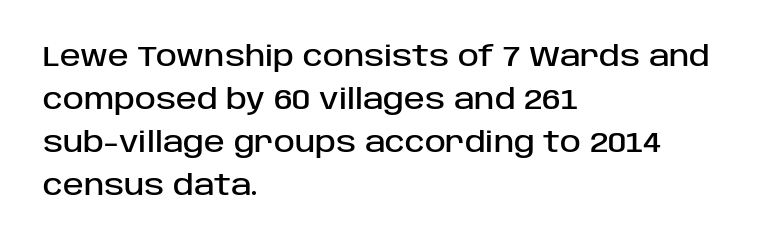
Q: Is the text italic (slanted)? A: No, it is upright.
Q: Is the typeface a serif or a sans-serif typeface? A: Sans-serif.
Q: Is the text underlined? A: No.
Q: How is the paragraph aligned? A: Left-aligned.
Q: Is the spacing between letters normal or unusually wide? A: Normal.
Q: Is the spacing between lines tight, normal or loose? A: Normal.
Q: Width (condensed, normal, or wide)? A: Normal.
Q: Stroke contrast? A: Low.
Q: x-height? A: Large.
Q: Monospaced? A: No.
